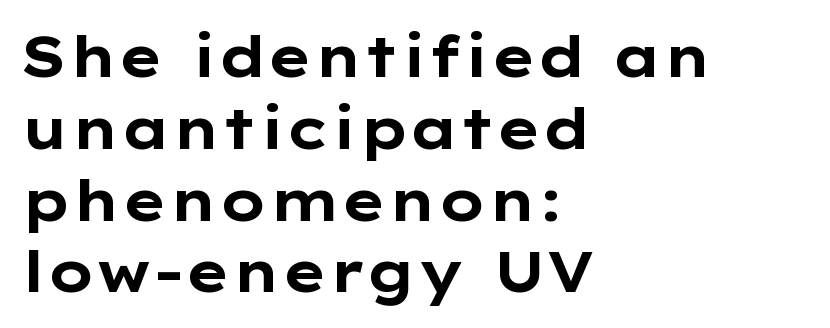
The image shows 57 px bold, wide sans-serif type, upright; set left-aligned, normal line spacing (1.26x), normal letter spacing, not underlined; low stroke contrast and a medium x-height.
